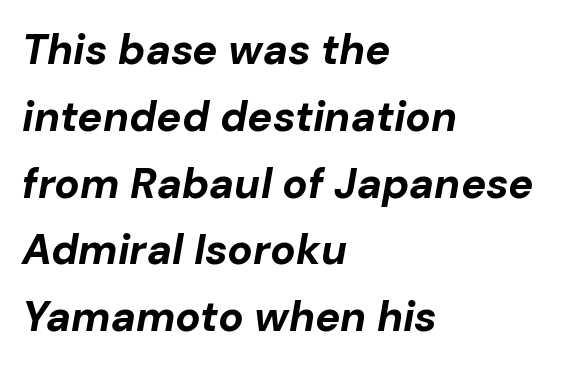
Q: Is the text bold? A: Yes.
Q: Is the text italic (slanted)? A: Yes, it leans right by about 10 degrees.
Q: Is the text underlined? A: No.
Q: How is the paragraph aligned? A: Left-aligned.
Q: Is the spacing between letters normal or unusually wide? A: Normal.
Q: Is the spacing between lines tight, normal or loose? A: Normal.
Q: Width (condensed, normal, or wide)? A: Normal.
Q: Stroke contrast? A: Low.
Q: x-height? A: Medium.
Q: Monospaced? A: No.
